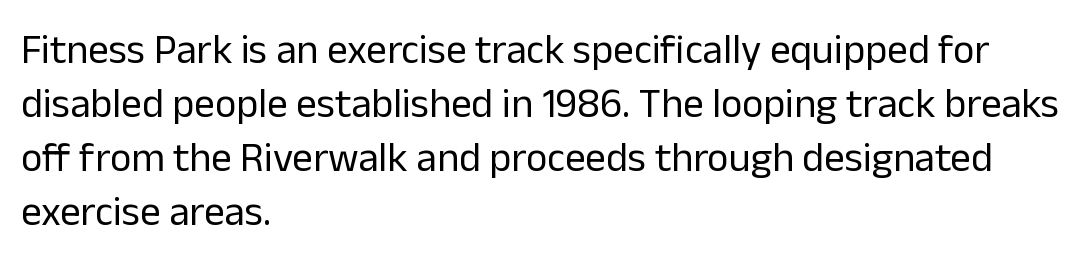
Q: Is the text bold? A: No.
Q: Is the text italic (slanted)? A: No, it is upright.
Q: Is the typeface a serif or a sans-serif typeface? A: Sans-serif.
Q: Is the text underlined? A: No.
Q: How is the paragraph aligned? A: Left-aligned.
Q: Is the spacing between letters normal or unusually wide? A: Normal.
Q: Is the spacing between lines tight, normal or loose? A: Normal.
Q: Width (condensed, normal, or wide)? A: Normal.
Q: Stroke contrast? A: Low.
Q: x-height? A: Medium.
Q: Monospaced? A: No.
